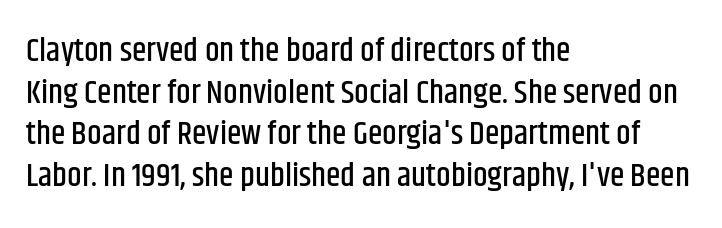
Q: Is the text italic (slanted)? A: No, it is upright.
Q: Is the typeface a serif or a sans-serif typeface? A: Sans-serif.
Q: Is the text underlined? A: No.
Q: How is the paragraph aligned? A: Left-aligned.
Q: Is the spacing between letters normal or unusually wide? A: Normal.
Q: Is the spacing between lines tight, normal or loose? A: Normal.
Q: Width (condensed, normal, or wide)? A: Condensed.
Q: Stroke contrast? A: Low.
Q: x-height? A: Large.
Q: Monospaced? A: No.
